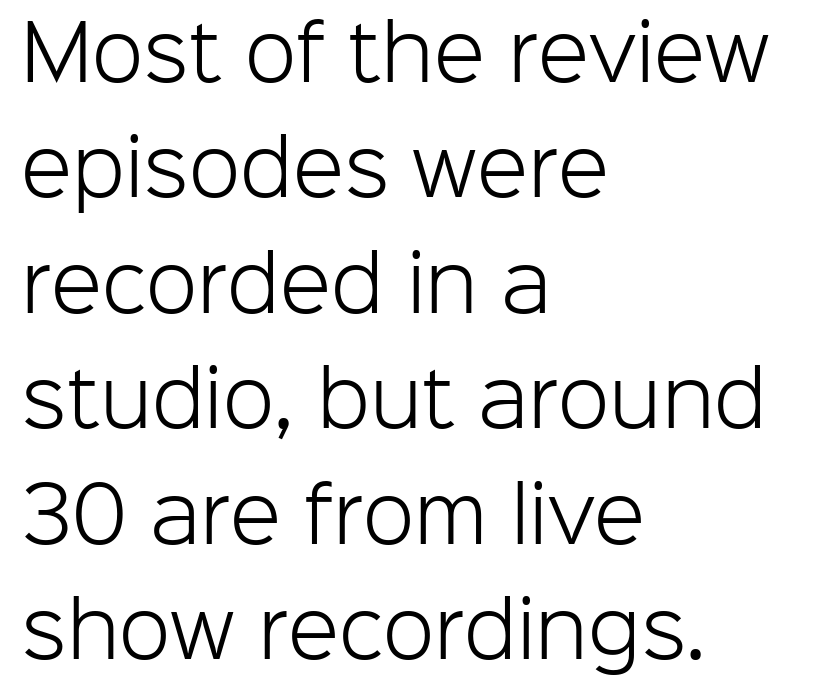
Q: Is the text bold? A: No.
Q: Is the text italic (slanted)? A: No, it is upright.
Q: Is the typeface a serif or a sans-serif typeface? A: Sans-serif.
Q: Is the text underlined? A: No.
Q: How is the paragraph aligned? A: Left-aligned.
Q: Is the spacing between letters normal or unusually wide? A: Normal.
Q: Is the spacing between lines tight, normal or loose? A: Normal.
Q: Width (condensed, normal, or wide)? A: Normal.
Q: Stroke contrast? A: Low.
Q: x-height? A: Medium.
Q: Monospaced? A: No.
